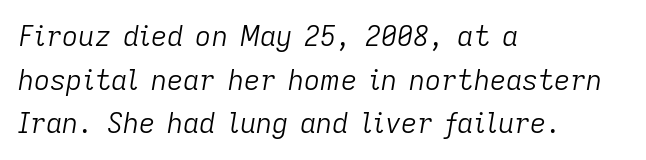
If you drew a line through each stem, it would be angled. Horizontally, the lines are justified to the leading edge only. A quiet, ordinary-to-light weight characterises the typeface. The face used here is proportionally spaced, like ordinary book or web type. This block has exactly the height ordinary leading produces.
